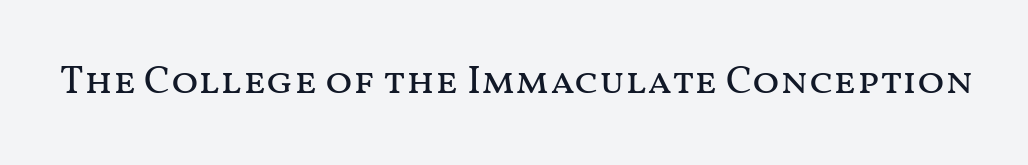
This is not heavy type; no bold has been used. Type without underlining. Observe the ordinary spacing: letters are neighbours, not strangers. The lettering stays uniformly vertical, giving the passage a roman look. Is this a fixed-width face? No — the glyphs have proportional, varying widths.
